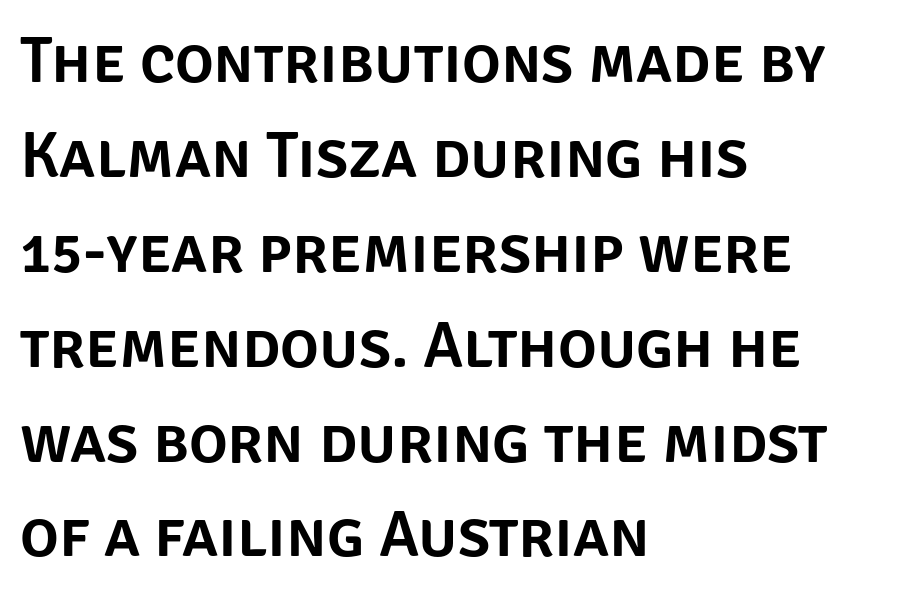
Q: Is the text italic (slanted)? A: No, it is upright.
Q: Is the typeface a serif or a sans-serif typeface? A: Sans-serif.
Q: Is the text underlined? A: No.
Q: How is the paragraph aligned? A: Left-aligned.
Q: Is the spacing between letters normal or unusually wide? A: Normal.
Q: Is the spacing between lines tight, normal or loose? A: Normal.
Q: Width (condensed, normal, or wide)? A: Normal.
Q: Stroke contrast? A: Low.
Q: x-height? A: Large.
Q: Monospaced? A: No.
